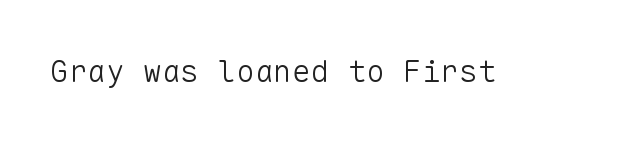
No word sits above an underline. Spacing between characters is what you'd get straight out of the box. Fixed-width glyphs throughout — classic coding-font behaviour. Posture: straight, roman, zero tilt. The font is comparable to plain body text, perhaps lighter. The designer went with a sans here, leaving each stem footless.
